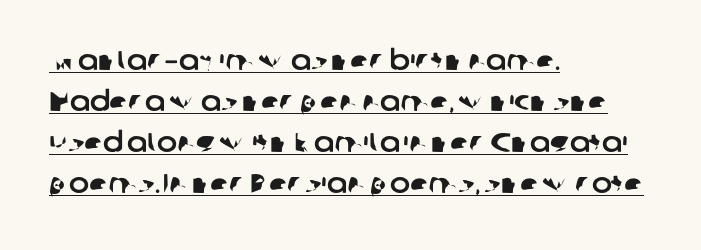
{"underline": "yes", "align": "left", "line_spacing": "normal", "line_spacing_ratio": 1.52, "letter_spacing": "normal", "letter_spacing_em": 0.0, "glyph_px": 27}
